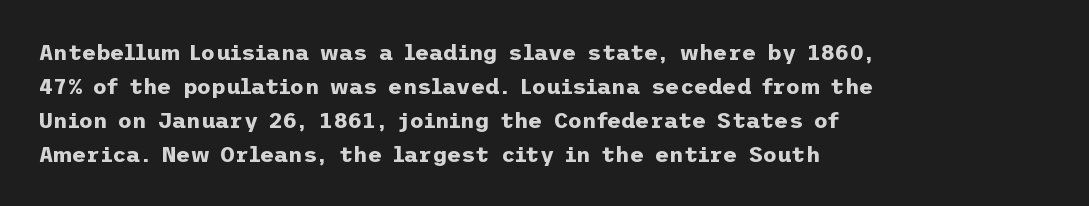
The image shows 22 px bold type, upright; set left-aligned, normal line spacing (1.54x), normal letter spacing, not underlined.
